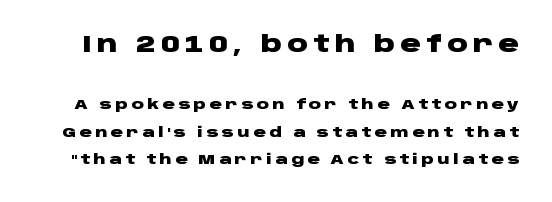
The image shows 23 px bold type, upright; set loose line spacing (1.98x), unusually wide letter spacing (+0.23 em), not underlined; the first (top) block is 1.64x larger.
